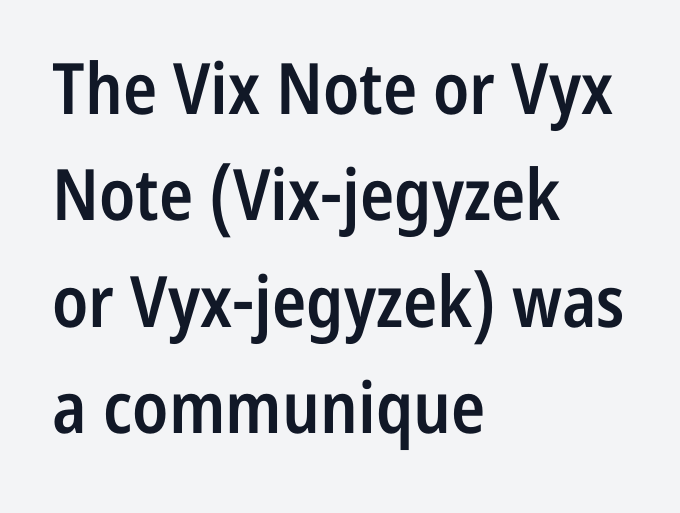
The image shows 71 px semibold, condensed sans-serif type, upright; set left-aligned, normal line spacing (1.5x), normal letter spacing, not underlined; low stroke contrast and a medium x-height.
